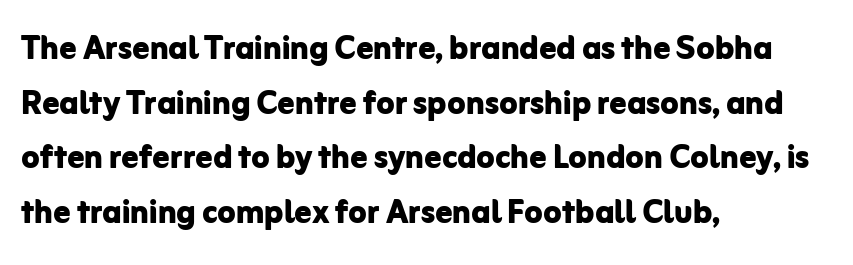
{"serif": "no", "italic": "no", "bold": "yes", "weight": "bold", "width": "normal", "stroke_contrast": "low", "x_height": "medium", "monospaced": "no", "underline": "no", "align": "left", "line_spacing": "normal", "line_spacing_ratio": 1.3, "letter_spacing": "normal", "letter_spacing_em": 0.0, "glyph_px": 42}
